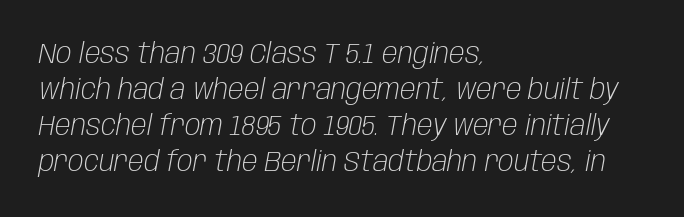
Q: Is the text bold? A: No.
Q: Is the text italic (slanted)? A: Yes, it leans right by about 10 degrees.
Q: Is the text underlined? A: No.
Q: How is the paragraph aligned? A: Left-aligned.
Q: Is the spacing between letters normal or unusually wide? A: Normal.
Q: Width (condensed, normal, or wide)? A: Condensed.
Q: Stroke contrast? A: Low.
Q: x-height? A: Large.
Q: Monospaced? A: No.
